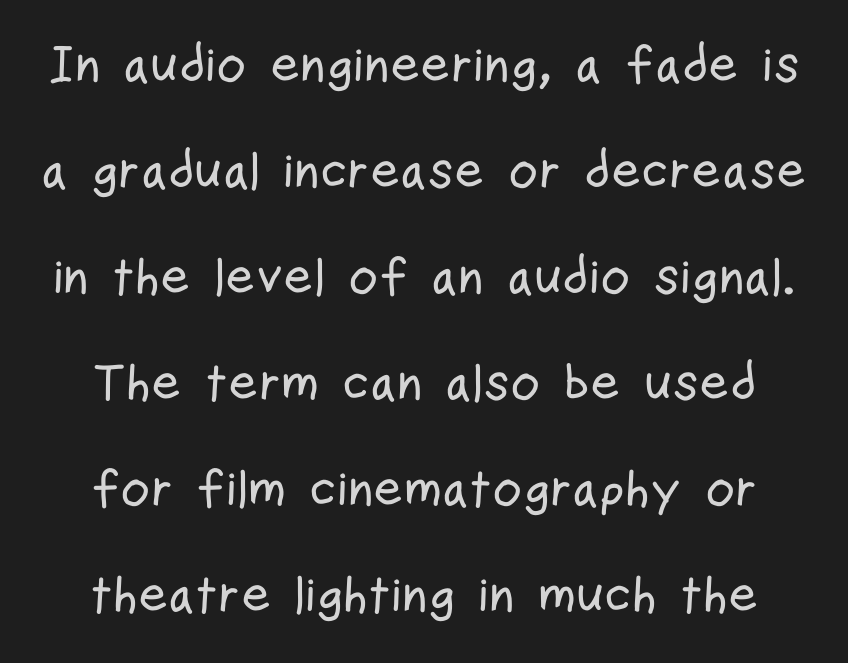
Q: Is the text italic (slanted)? A: No, it is upright.
Q: Is the typeface a serif or a sans-serif typeface? A: Sans-serif.
Q: Is the text underlined? A: No.
Q: Is the spacing between letters normal or unusually wide? A: Normal.
Q: Is the spacing between lines tight, normal or loose? A: Loose.
Q: Width (condensed, normal, or wide)? A: Condensed.
Q: Stroke contrast? A: Low.
Q: x-height? A: Medium.
Q: Monospaced? A: No.
